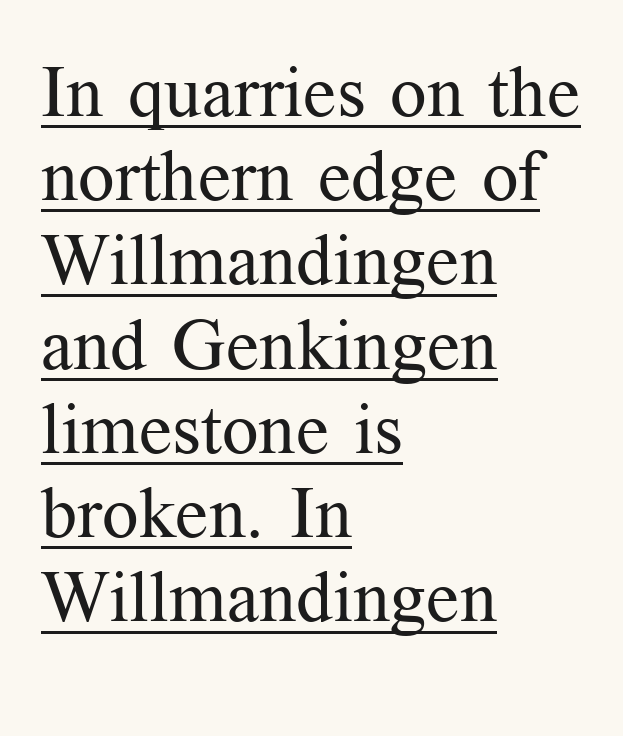
The image shows 72 px regular-weight serif type, upright; set left-aligned, line spacing 1.17x, normal letter spacing, underlined; medium stroke contrast and a medium x-height.
